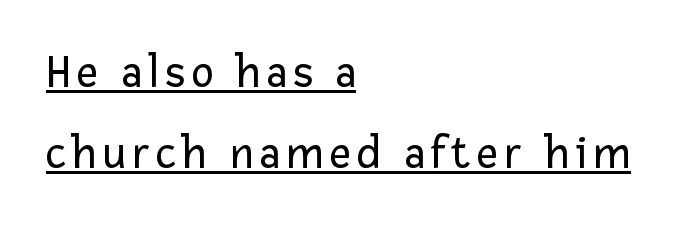
The rendering anchors every line to the left-hand side. If you drew a line through each stem, it would be perfectly vertical. Note: no serifs on the glyphs. Summary of weight: not heavy and not bold. The passage shown is typed in a proportional face where columns would drift. This is underlined copy, the kind a proofreader might mark for attention.
